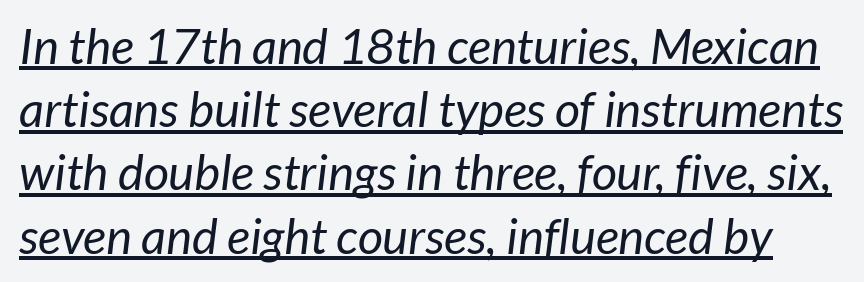
{"serif": "no", "bold": "no", "weight": "regular", "width": "normal", "stroke_contrast": "low", "x_height": "medium", "monospaced": "no", "underline": "yes", "line_spacing": "normal", "line_spacing_ratio": 1.29, "letter_spacing": "normal", "letter_spacing_em": 0.0, "glyph_px": 49}
